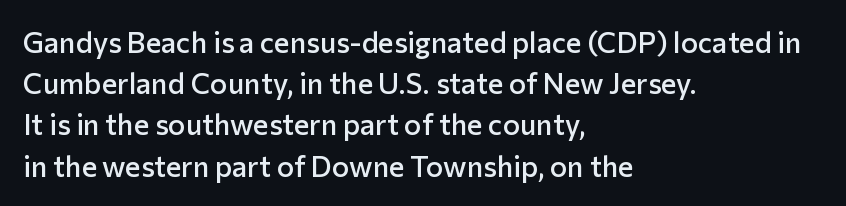
Q: Is the text bold? A: Semi-bold.
Q: Is the text italic (slanted)? A: No, it is upright.
Q: Is the typeface a serif or a sans-serif typeface? A: Sans-serif.
Q: Is the text underlined? A: No.
Q: How is the paragraph aligned? A: Left-aligned.
Q: Is the spacing between letters normal or unusually wide? A: Normal.
Q: Is the spacing between lines tight, normal or loose? A: Normal.
Q: Width (condensed, normal, or wide)? A: Normal.
Q: Stroke contrast? A: Low.
Q: x-height? A: Medium.
Q: Monospaced? A: No.
